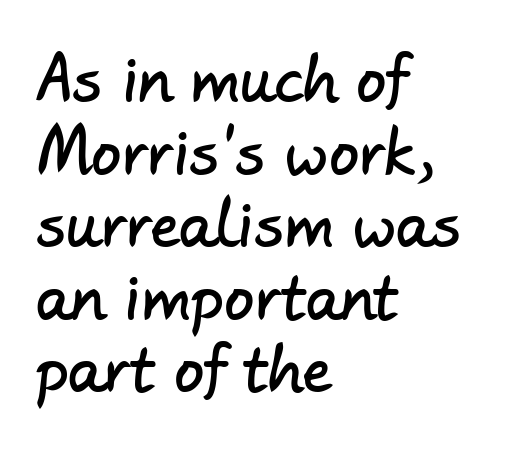
Q: Is the typeface a serif or a sans-serif typeface? A: Sans-serif.
Q: Is the text underlined? A: No.
Q: How is the paragraph aligned? A: Left-aligned.
Q: Is the spacing between letters normal or unusually wide? A: Normal.
Q: Width (condensed, normal, or wide)? A: Normal.
Q: Stroke contrast? A: Low.
Q: x-height? A: Small.
Q: Monospaced? A: No.
